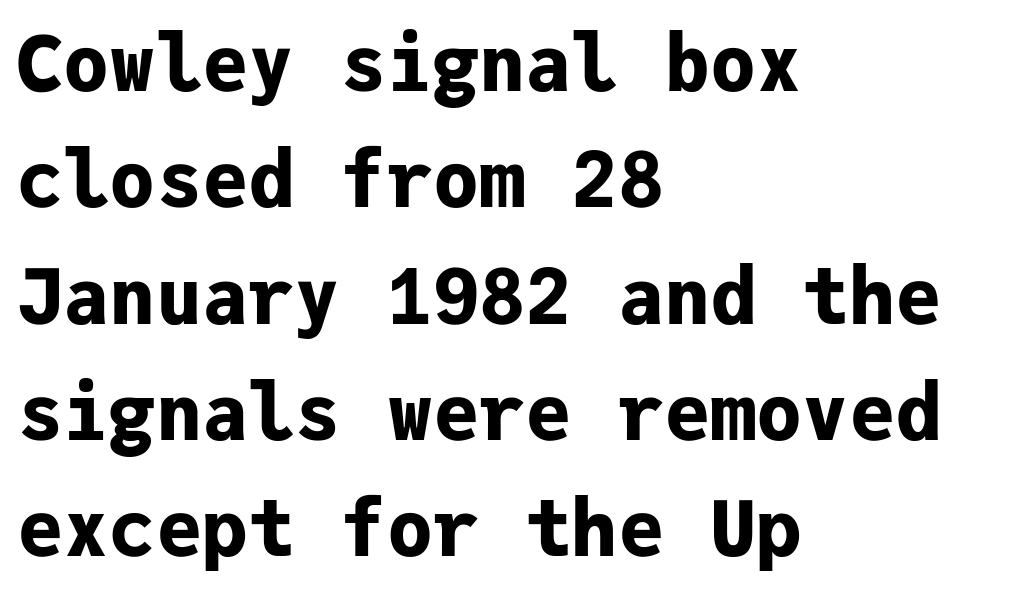
The passage shown is not underscored anywhere. Alignment: flush left. No italicization has been applied; the sample stays upright. As a designer I'd log this as weight 700, bold.
